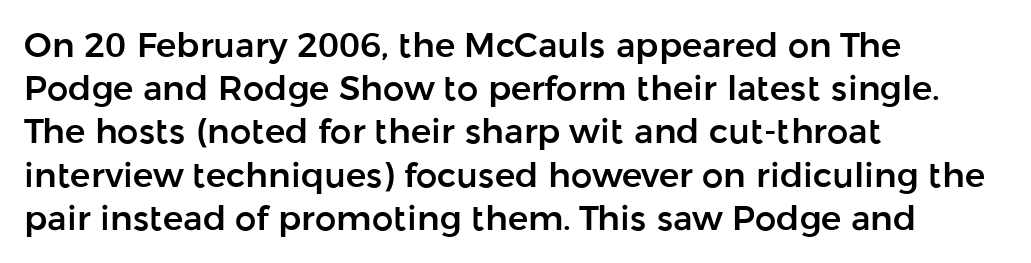
The image shows 34 px sans-serif type, upright; set left-aligned, normal line spacing (1.27x), normal letter spacing, not underlined; low stroke contrast and a medium x-height.
